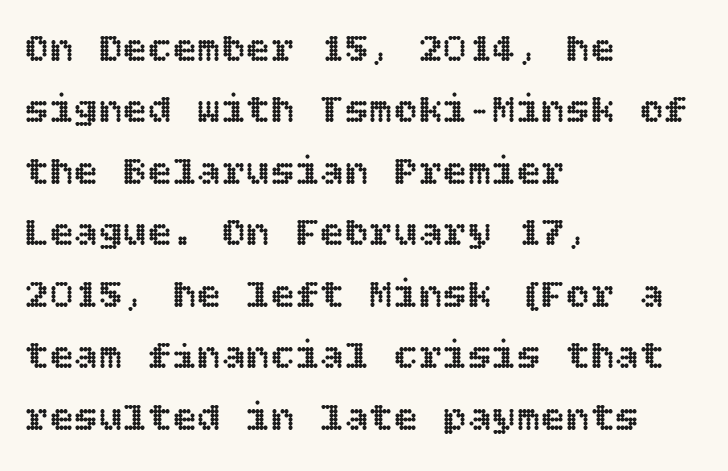
The image shows 41 px text type, upright; set left-aligned, normal line spacing (1.5x), normal letter spacing, not underlined; a large x-height.
